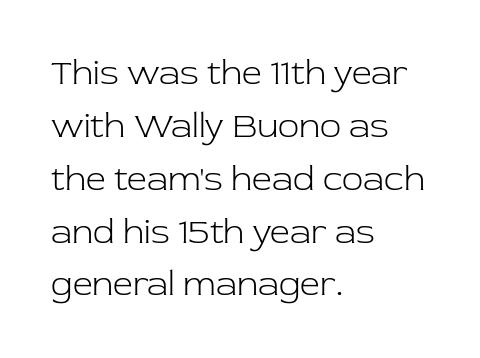
Words appear dense and cohesive because spacing is normal. Rows of type keep a routine distance in the vertical direction. Unmarked baselines from the first word to the last. Visually the block forms a straight wall on the left and a jagged coastline on the right. Type style note: has serifs. These glyphs show unthickened strokes, regular width or finer.
